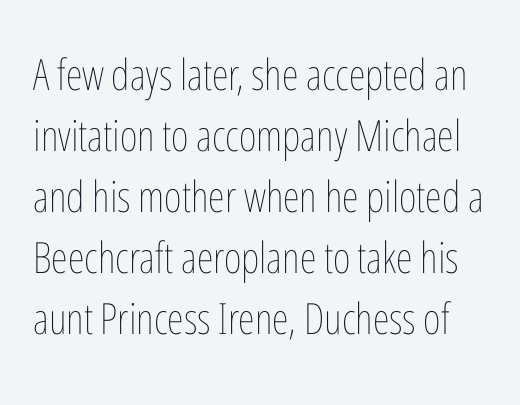
{"italic": "no", "bold": "no", "weight": "thin", "width": "condensed", "stroke_contrast": "low", "x_height": "medium", "monospaced": "no", "underline": "no", "line_spacing": "normal", "line_spacing_ratio": 1.42, "letter_spacing": "normal", "letter_spacing_em": 0.0, "glyph_px": 43}
